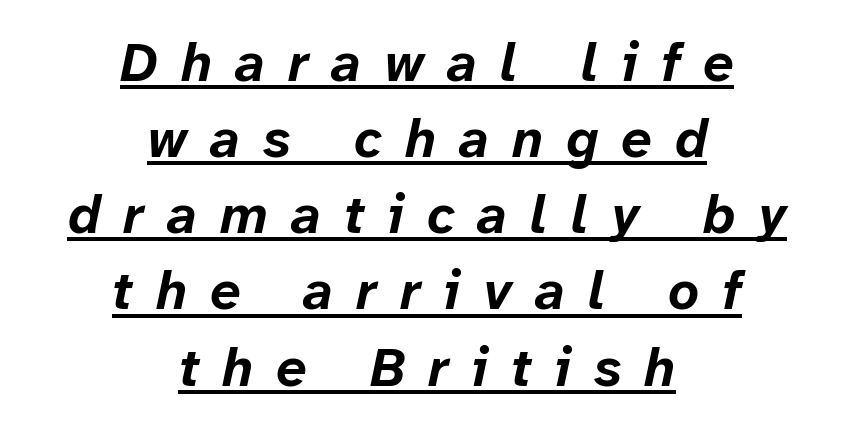
Q: Is the text bold? A: Yes.
Q: Is the text italic (slanted)? A: Yes, it leans right by about 12 degrees.
Q: Is the text underlined? A: Yes.
Q: How is the paragraph aligned? A: Centered.
Q: Is the spacing between letters normal or unusually wide? A: Unusually wide.
Q: Is the spacing between lines tight, normal or loose? A: Normal.
Q: Width (condensed, normal, or wide)? A: Normal.
Q: Stroke contrast? A: Low.
Q: x-height? A: Medium.
Q: Monospaced? A: No.
